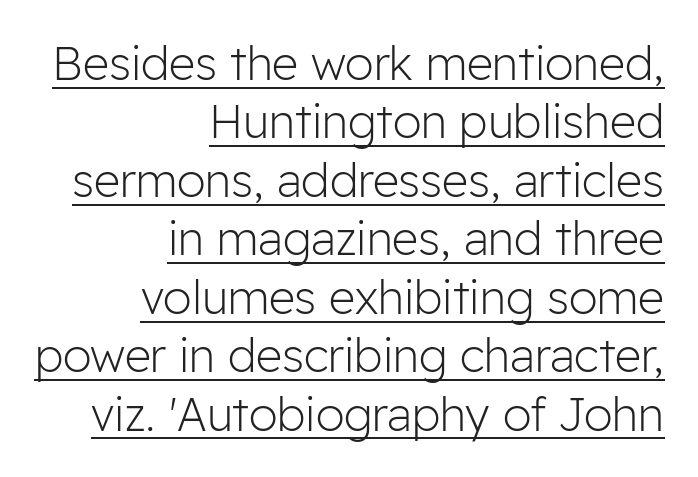
The image shows 46 px light sans-serif type, upright; set right-aligned, normal line spacing (1.27x), normal letter spacing, underlined; low stroke contrast and a medium x-height.
